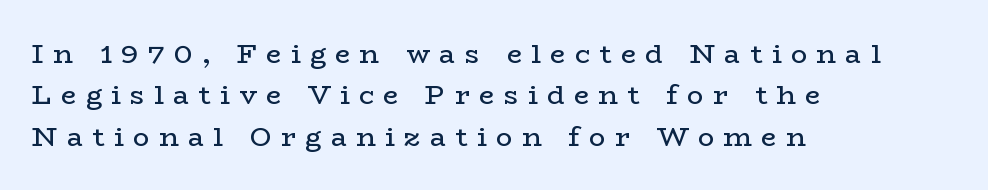
Summary of vertical rhythm: regular, with standard interline spacing. Has an underline been added? It has not. The lettering holds an erect, upright posture throughout. This sample uses expanded letter spacing, leaving extra air between glyphs. Where is the straight margin? On the left.
